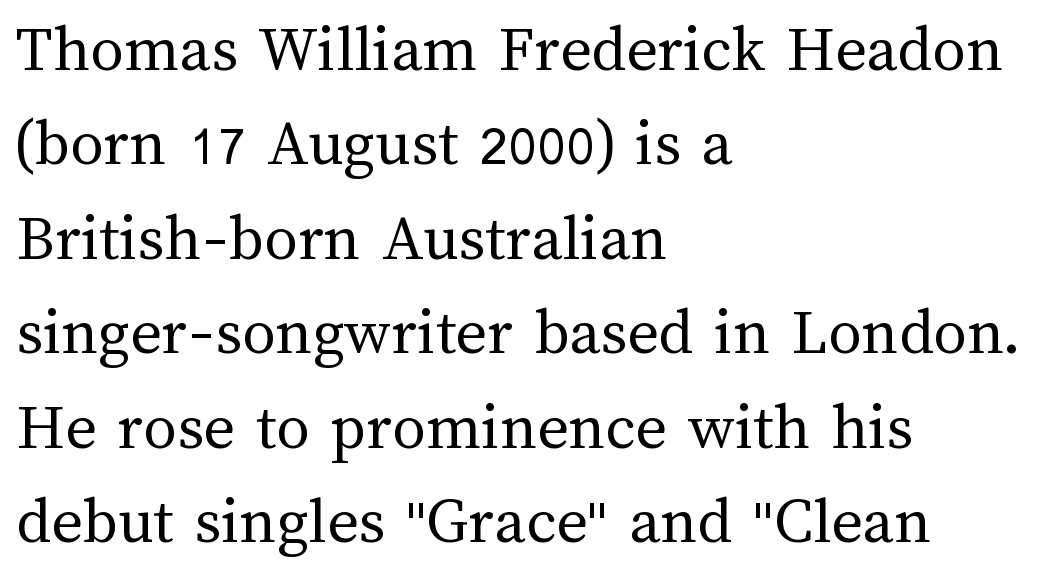
The image shows 67 px regular-weight type, upright; set left-aligned, normal line spacing (1.41x), normal letter spacing, not underlined; medium stroke contrast and a medium x-height.
